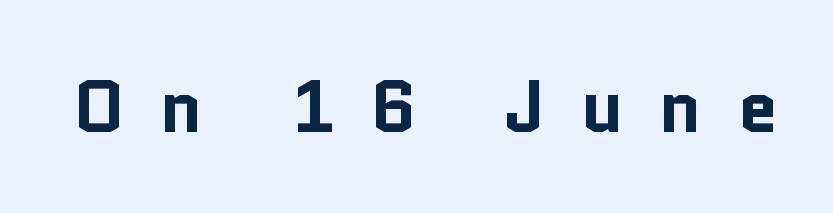
The image shows 73 px bold sans-serif type, upright; set unusually wide letter spacing (+0.48 em), not underlined; low stroke contrast and a medium x-height.
